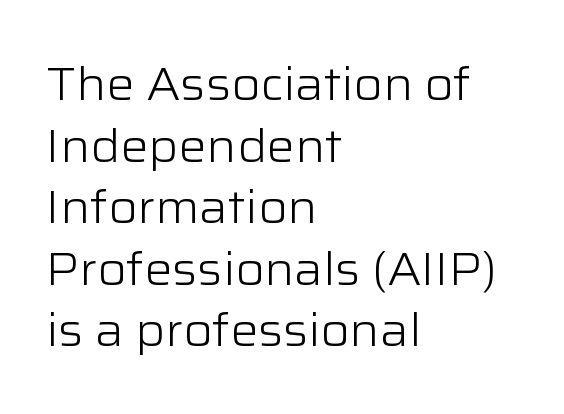
Q: Is the text bold? A: No.
Q: Is the text italic (slanted)? A: No, it is upright.
Q: Is the typeface a serif or a sans-serif typeface? A: Sans-serif.
Q: Is the text underlined? A: No.
Q: How is the paragraph aligned? A: Left-aligned.
Q: Is the spacing between letters normal or unusually wide? A: Normal.
Q: Is the spacing between lines tight, normal or loose? A: Normal.
Q: Width (condensed, normal, or wide)? A: Normal.
Q: Stroke contrast? A: Low.
Q: x-height? A: Medium.
Q: Monospaced? A: No.
